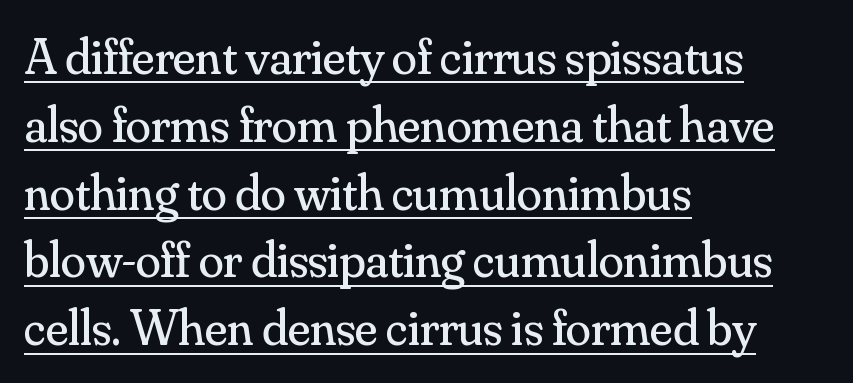
The letterforms sit at book weight or below. Between one letter and the next there's only the usual sliver of space. Every character sits straight up, as roman type does. Somebody hit Ctrl+U on this one — the words are underlined. Reading down the block, your eye returns to a fixed left position each line.
